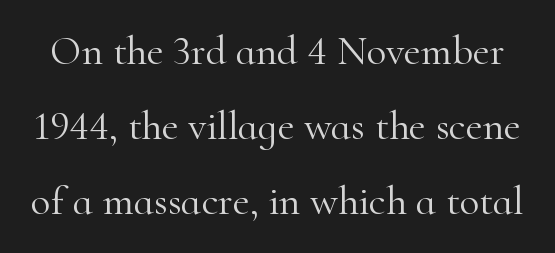
Q: Is the text bold? A: No.
Q: Is the text italic (slanted)? A: No, it is upright.
Q: Is the typeface a serif or a sans-serif typeface? A: Serif.
Q: Is the text underlined? A: No.
Q: Is the spacing between letters normal or unusually wide? A: Normal.
Q: Width (condensed, normal, or wide)? A: Normal.
Q: Stroke contrast? A: High.
Q: x-height? A: Small.
Q: Monospaced? A: No.
